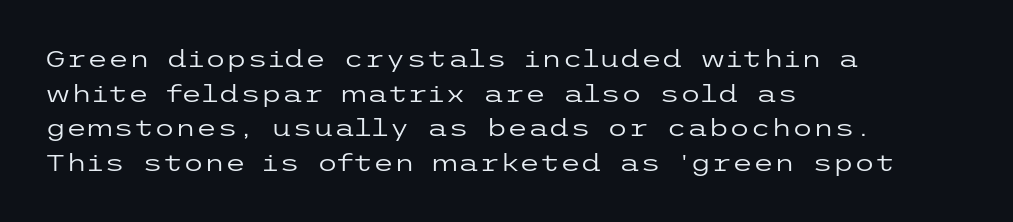
{"italic": "no", "bold": "no", "underline": "no", "align": "left", "line_spacing": "normal", "line_spacing_ratio": 1.44, "letter_spacing": "normal", "letter_spacing_em": 0.0, "glyph_px": 24}
